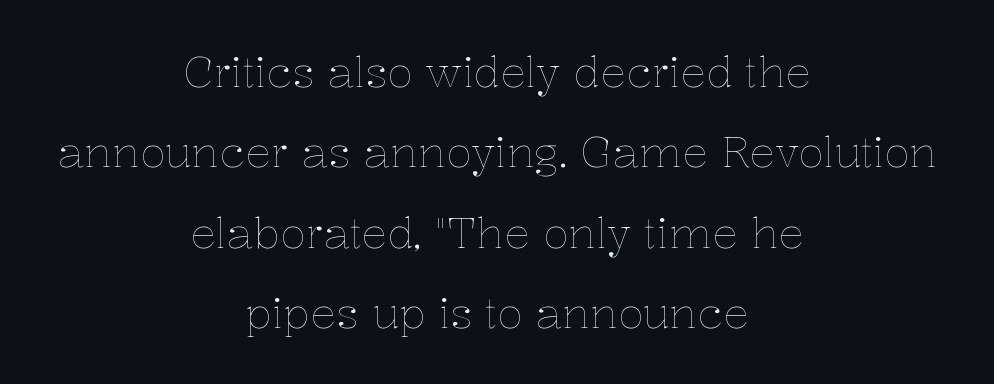
The specimen reads as upright at a glance. Both edges are ragged and mirror each other, which tells us the setting is centered. These glyphs show unthickened strokes, regular width or finer. The foot of each line stays bare and open.
